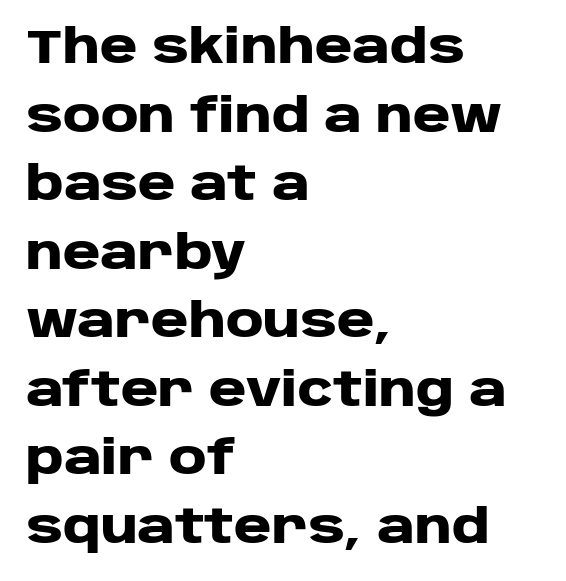
Q: Is the text bold? A: Yes.
Q: Is the text italic (slanted)? A: No, it is upright.
Q: Is the typeface a serif or a sans-serif typeface? A: Sans-serif.
Q: Is the text underlined? A: No.
Q: How is the paragraph aligned? A: Left-aligned.
Q: Is the spacing between letters normal or unusually wide? A: Normal.
Q: Is the spacing between lines tight, normal or loose? A: Normal.
Q: Width (condensed, normal, or wide)? A: Wide.
Q: Stroke contrast? A: Low.
Q: x-height? A: Large.
Q: Monospaced? A: No.
